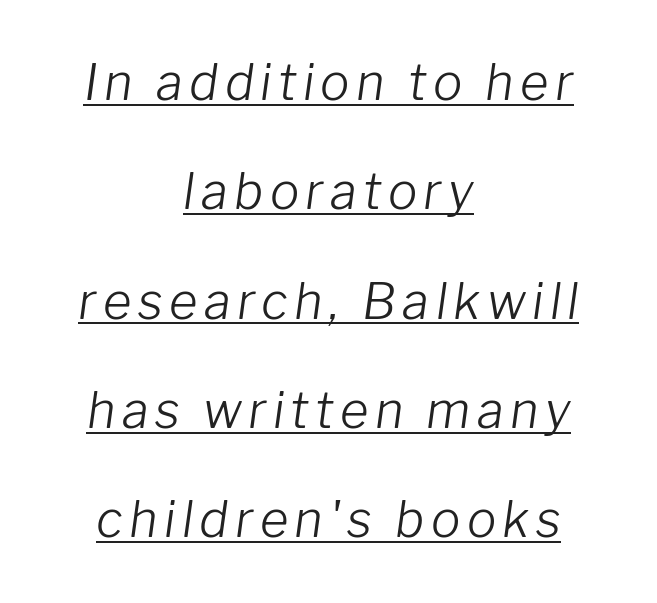
The image shows 49 px light type, italic (leaning right); set centered, loose line spacing (2.23x), underlined; low stroke contrast and a medium x-height.
